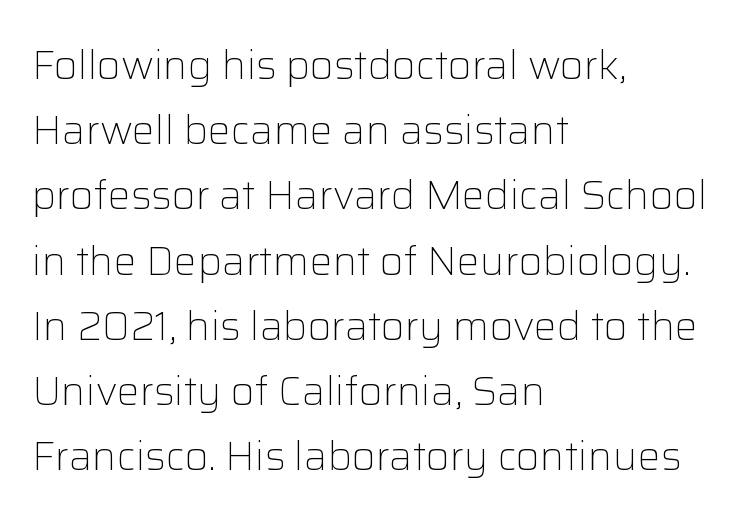
The image shows 41 px light sans-serif type, upright; set left-aligned, normal line spacing (1.59x), normal letter spacing, not underlined; low stroke contrast and a medium x-height.
